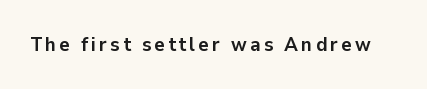
The type sits square on the baseline with zero lean. Lines of text with bare space underneath. Does the weight exceed regular? Yes, all the way to bold.
